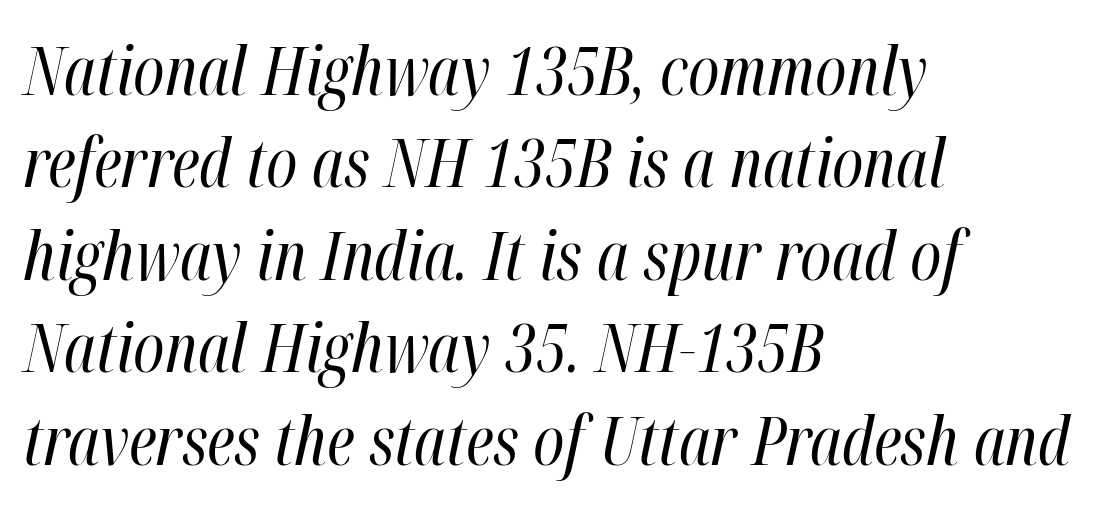
Interline gaps are of average width in this sample. Would a proofreader flag this as italicized? Yes. Short note: letters normally spaced. Letters have the restrained weight of plain body copy at most. The rag falls on the right side of this text block. The face used here is proportionally spaced, like ordinary book or web type.
